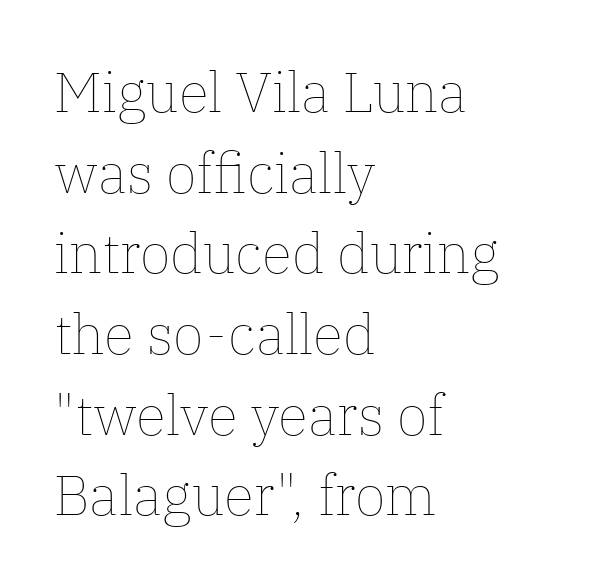
{"italic": "no", "bold": "no", "weight": "thin", "width": "normal", "stroke_contrast": "low", "x_height": "medium", "monospaced": "no", "underline": "no", "align": "left", "line_spacing": "normal", "line_spacing_ratio": 1.44, "letter_spacing": "normal", "letter_spacing_em": 0.0, "glyph_px": 56}
